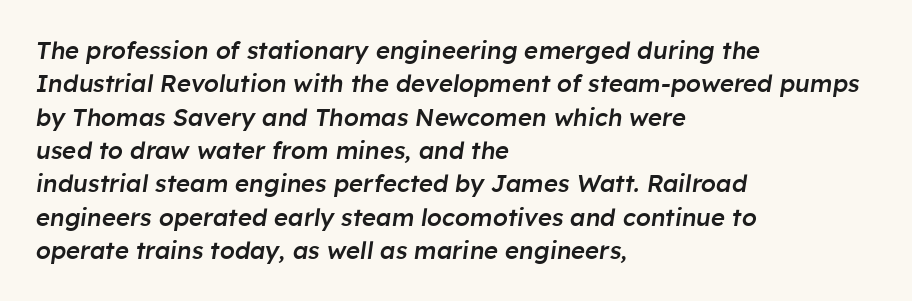
The image shows 24 px text type, italic (leaning right); set left-aligned, normal line spacing (1.39x), normal letter spacing, not underlined.
